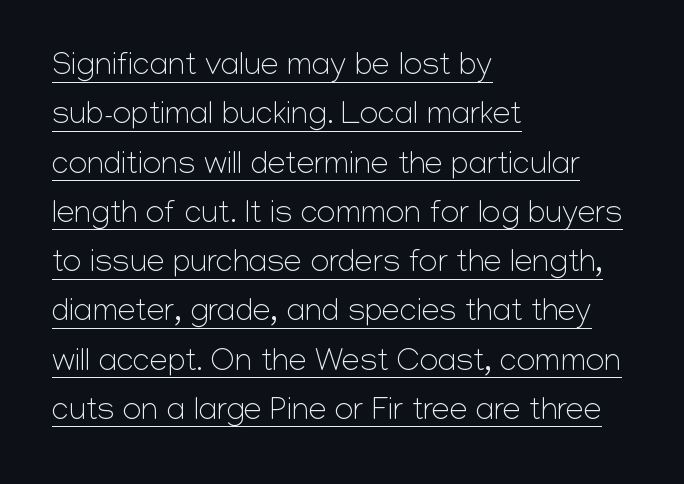
Stems and bowls with no extra thickness — not bold. Look at the tracking — it's just the regular setting, nothing added. Summary of vertical rhythm: regular, with standard interline spacing. The glyphs are accompanied by a horizontal stroke just below them.
